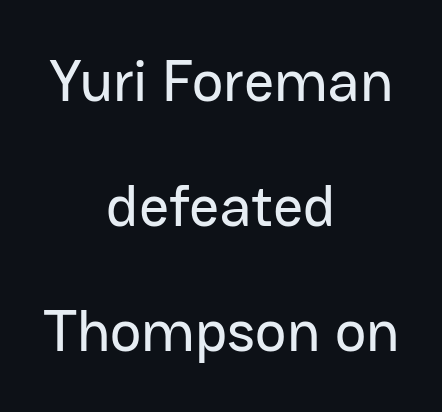
{"serif": "no", "italic": "no", "width": "normal", "stroke_contrast": "low", "x_height": "medium", "monospaced": "no", "underline": "no", "align": "center", "line_spacing": "loose", "line_spacing_ratio": 2.12, "letter_spacing": "normal", "letter_spacing_em": 0.0, "glyph_px": 59}
